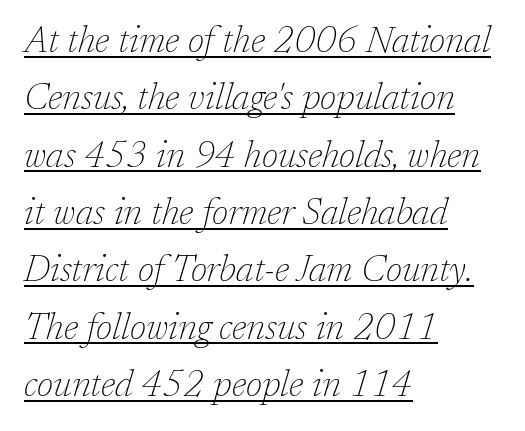
Q: Is the text bold? A: No.
Q: Is the text italic (slanted)? A: Yes, it leans right by about 17 degrees.
Q: Is the typeface a serif or a sans-serif typeface? A: Serif.
Q: Is the text underlined? A: Yes.
Q: How is the paragraph aligned? A: Left-aligned.
Q: Is the spacing between letters normal or unusually wide? A: Normal.
Q: Is the spacing between lines tight, normal or loose? A: Normal.
Q: Width (condensed, normal, or wide)? A: Normal.
Q: Stroke contrast? A: Low.
Q: x-height? A: Medium.
Q: Monospaced? A: No.
